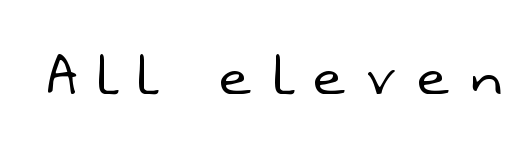
Q: Is the text bold? A: No.
Q: Is the typeface a serif or a sans-serif typeface? A: Sans-serif.
Q: Is the text underlined? A: No.
Q: Is the spacing between letters normal or unusually wide? A: Unusually wide.
Q: Width (condensed, normal, or wide)? A: Normal.
Q: Stroke contrast? A: Low.
Q: x-height? A: Medium.
Q: Monospaced? A: No.
